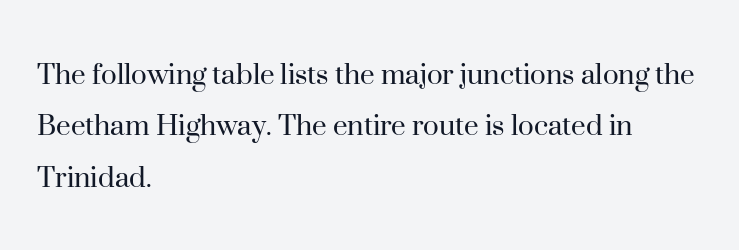
Yep, those are serifs on the letters. The vertical gap from one line to the next is medium. Nothing heavy about these letters — not bold at all. Letters rest on an invisible, unmarked baseline. Every character sits straight up, as roman type does.
